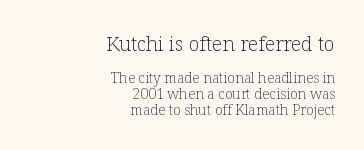
Q: Is the text bold? A: No.
Q: Is the text italic (slanted)? A: No, it is upright.
Q: Is the text underlined? A: No.
Q: How is the paragraph aligned? A: Right-aligned.
Q: Is the spacing between letters normal or unusually wide? A: Normal.
Q: Is the spacing between lines tight, normal or loose? A: Tight.
Q: Which block of text is set in a larger size, the first (top) or the second (bottom)? A: The first (top) one.
